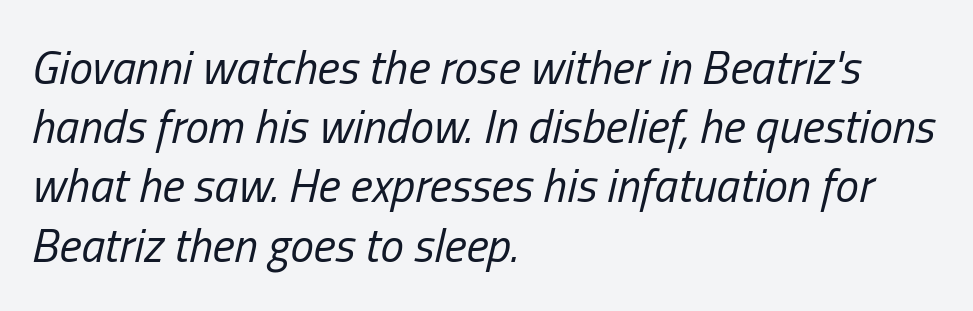
{"italic": "yes", "lean": "right", "slant_degrees": 13, "bold": "no", "weight": "regular", "width": "condensed", "stroke_contrast": "low", "x_height": "medium", "monospaced": "no", "underline": "no", "align": "left", "line_spacing": "normal", "line_spacing_ratio": 1.26, "letter_spacing": "normal", "letter_spacing_em": 0.0, "glyph_px": 47}
